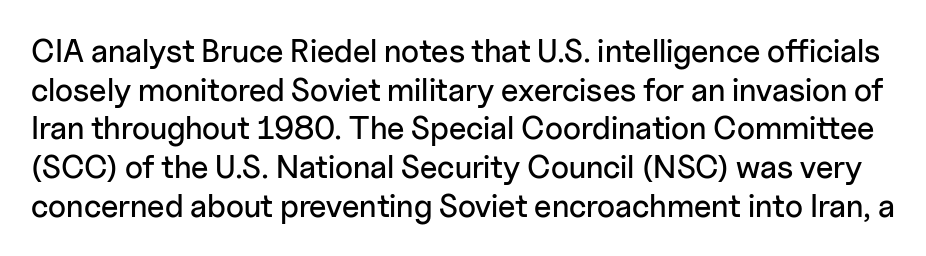
Q: Is the text italic (slanted)? A: No, it is upright.
Q: Is the typeface a serif or a sans-serif typeface? A: Sans-serif.
Q: Is the text underlined? A: No.
Q: Is the spacing between letters normal or unusually wide? A: Normal.
Q: Width (condensed, normal, or wide)? A: Normal.
Q: Stroke contrast? A: Low.
Q: x-height? A: Medium.
Q: Monospaced? A: No.
